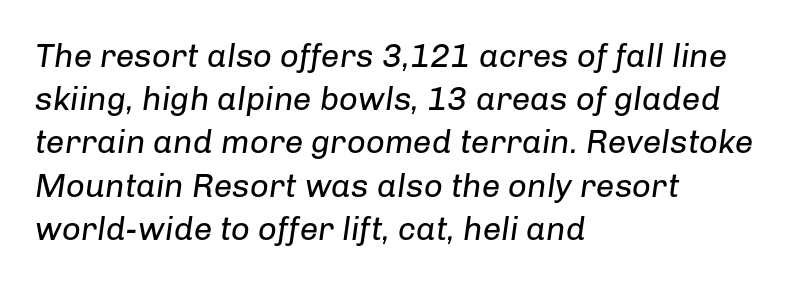
The cut favours lightness, reaching ordinary text weight at its darkest. The letterforms sit shoulder to shoulder at normal distance. Notice how descenders clear the ascenders below comfortably — that's standard leading. Leftover space on each line is placed entirely after the last word.
